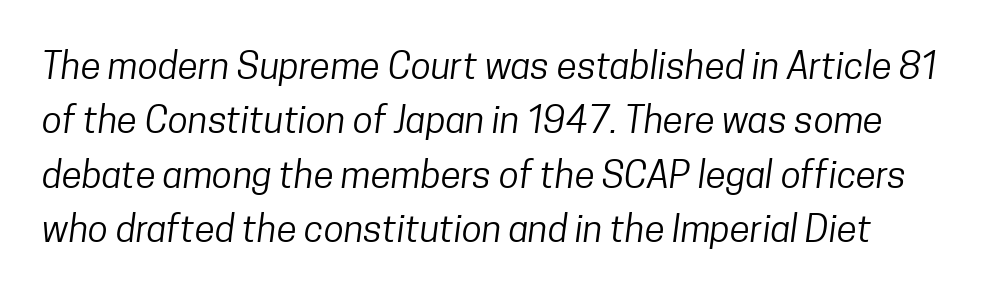
Q: Is the text bold? A: No.
Q: Is the typeface a serif or a sans-serif typeface? A: Sans-serif.
Q: Is the text underlined? A: No.
Q: Is the spacing between letters normal or unusually wide? A: Normal.
Q: Is the spacing between lines tight, normal or loose? A: Normal.
Q: Width (condensed, normal, or wide)? A: Condensed.
Q: Stroke contrast? A: Low.
Q: x-height? A: Medium.
Q: Monospaced? A: No.
